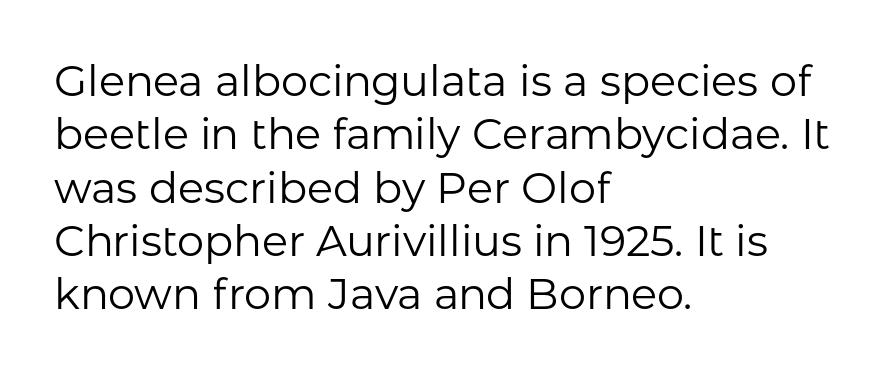
Only glyphs here, with clear space below each row. A sans-serif font was chosen for this passage. What stands out about the letter spacing? Nothing — it is the standard amount. On a weight scale, this lands at 450 or below. If you drew a ruler down the left edge, every line would touch it. Spacing verdict: proportional, widths tailored to each character.
